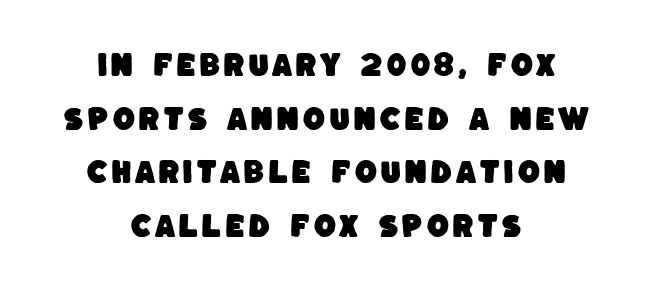
Q: Is the text underlined? A: No.
Q: How is the paragraph aligned? A: Centered.
Q: Is the spacing between lines tight, normal or loose? A: Loose.
